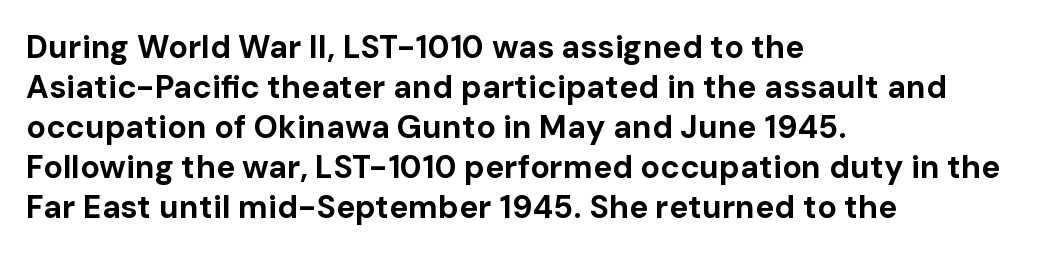
Q: Is the text bold? A: Yes.
Q: Is the text italic (slanted)? A: No, it is upright.
Q: Is the typeface a serif or a sans-serif typeface? A: Sans-serif.
Q: Is the text underlined? A: No.
Q: How is the paragraph aligned? A: Left-aligned.
Q: Is the spacing between letters normal or unusually wide? A: Normal.
Q: Is the spacing between lines tight, normal or loose? A: Normal.
Q: Width (condensed, normal, or wide)? A: Normal.
Q: Stroke contrast? A: Low.
Q: x-height? A: Medium.
Q: Monospaced? A: No.
